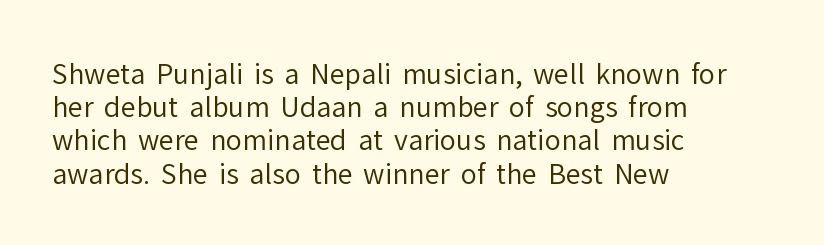
{"italic": "no", "bold": "no", "underline": "no", "align": "left", "line_spacing_ratio": 1.23, "letter_spacing": "normal", "letter_spacing_em": 0.0, "glyph_px": 27}
